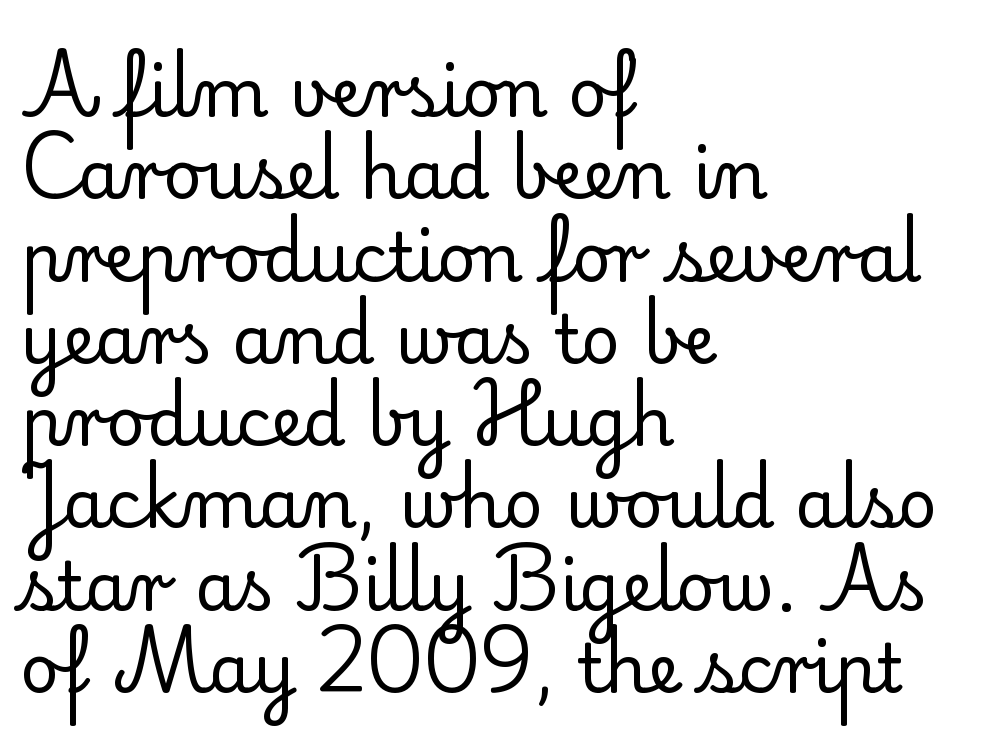
The image shows 68 px regular-weight serif type, upright; set left-aligned, line spacing 1.21x, normal letter spacing, not underlined; low stroke contrast and a small x-height.
